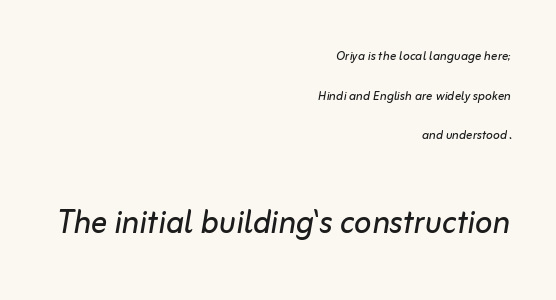
Vertical stems look standard width or narrower in stroke. Look at the tracking — it's just the regular setting, nothing added. Rendered with sloped, italic letterforms. This rendering features lettering with no underline.
